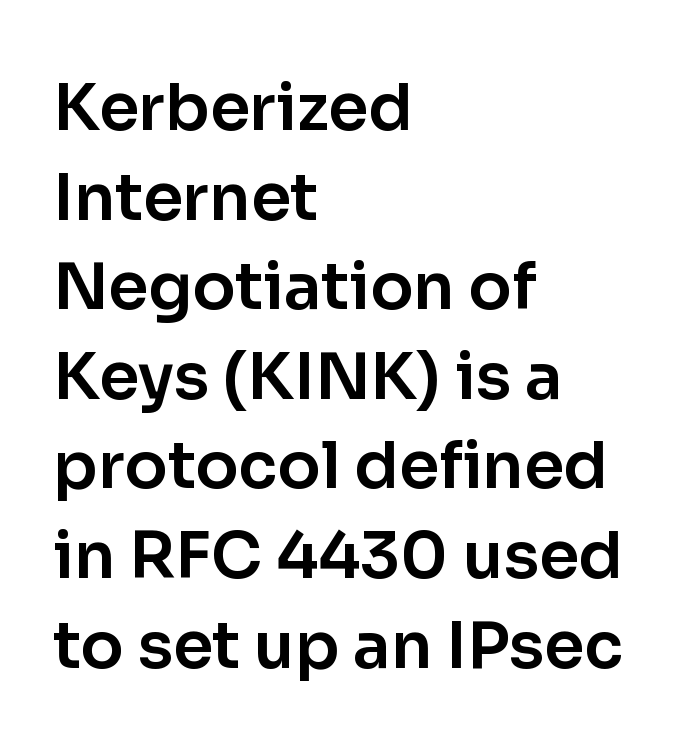
Reading down the column, the eye jumps a familiar distance to each next line. Is this a fixed-width face? No — the glyphs have proportional, varying widths. Quick note: not italic, upright. The string is rendered with underlining switched off. This rendering employs a face without finishing strokes, i.e., a sans-serif. The face used here is rendered with its standard letterfit.
